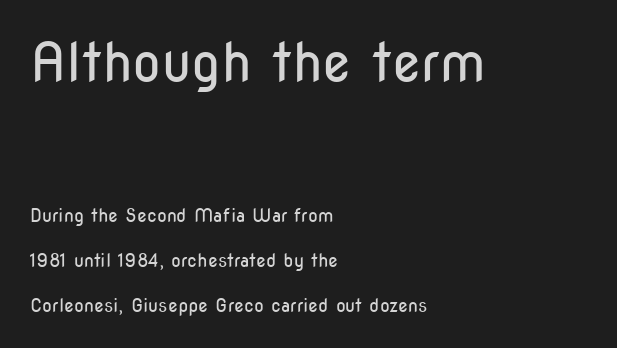
{"serif": "no", "italic": "no", "bold": "no", "weight": "regular", "width": "condensed", "stroke_contrast": "low", "x_height": "medium", "monospaced": "no", "underline": "no", "align": "left", "line_spacing": "loose", "line_spacing_ratio": 2.49, "letter_spacing": "normal", "letter_spacing_em": 0.0, "larger_block": "first", "size_ratio": 2.94, "glyph_px": 53}
